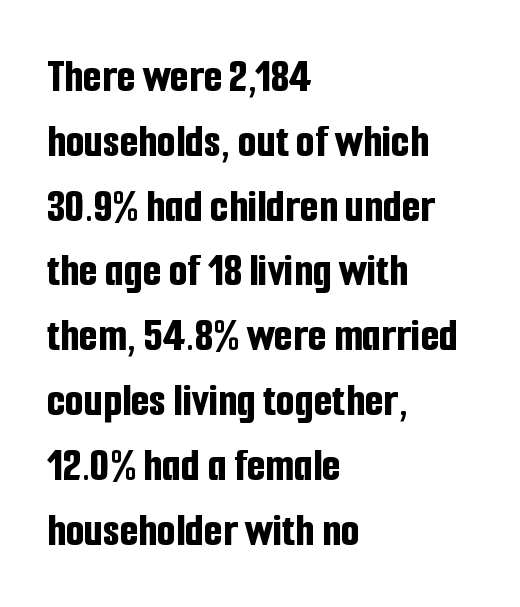
No italicization has been applied; the sample stays upright. Interline gaps are of average width in this sample. Reading down the block, your eye returns to a fixed left position each line. Summary of weight: heavy, a full bold. This rendering leaves character spacing at its baseline value. Only glyphs here, with clear space below each row.
